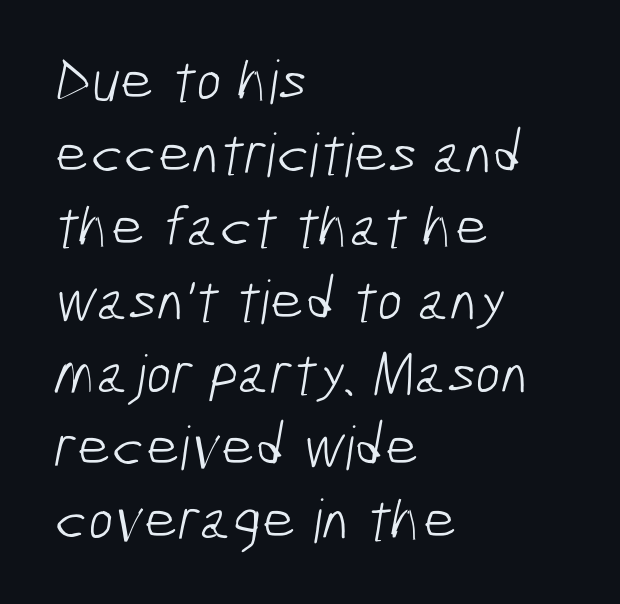
The image shows 60 px light, condensed sans-serif type; set left-aligned, line spacing 1.22x, normal letter spacing, not underlined; low stroke contrast and a medium x-height.
